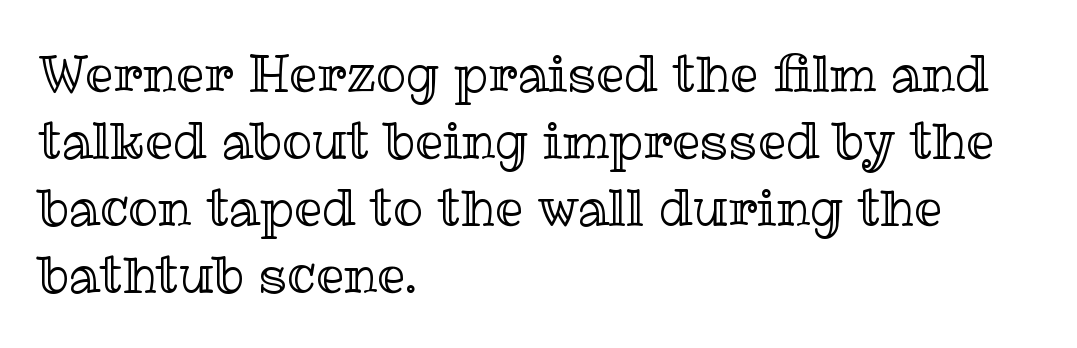
Q: Is the text italic (slanted)? A: No, it is upright.
Q: Is the text underlined? A: No.
Q: How is the paragraph aligned? A: Left-aligned.
Q: Is the spacing between letters normal or unusually wide? A: Normal.
Q: Is the spacing between lines tight, normal or loose? A: Normal.
Q: Width (condensed, normal, or wide)? A: Normal.
Q: x-height? A: Medium.
Q: Monospaced? A: No.
